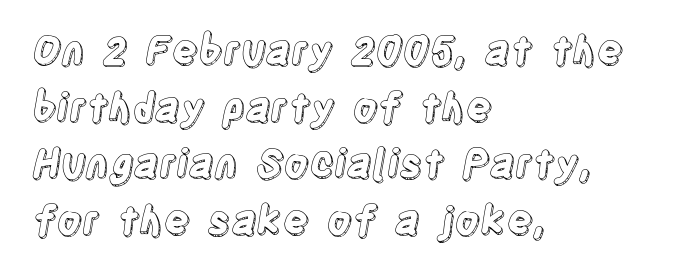
The image shows 39 px condensed type; set left-aligned, normal line spacing (1.45x), normal letter spacing, not underlined; a large x-height.
